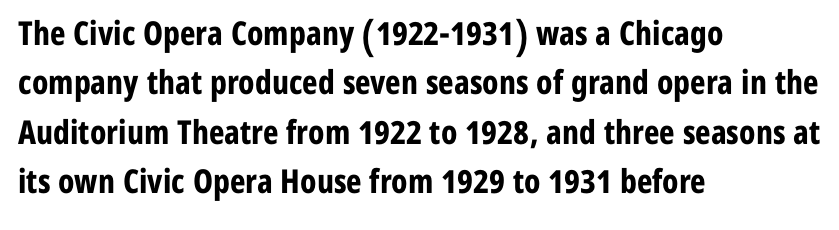
{"serif": "no", "italic": "no", "bold": "yes", "weight": "bold", "width": "condensed", "stroke_contrast": "low", "x_height": "medium", "monospaced": "no", "underline": "no", "align": "left", "line_spacing": "normal", "line_spacing_ratio": 1.5, "letter_spacing": "normal", "letter_spacing_em": 0.0, "glyph_px": 33}
